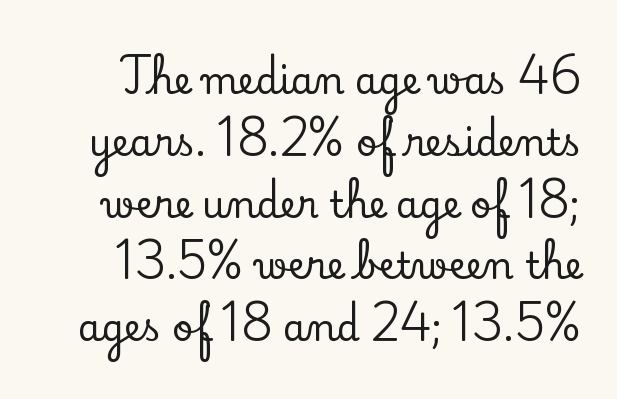
Short note: letters normally spaced. Is there any slant? The stems are plumb. Underlining? Definitely not there. This sample has the flowing, uneven cadence of proportional lettering.
